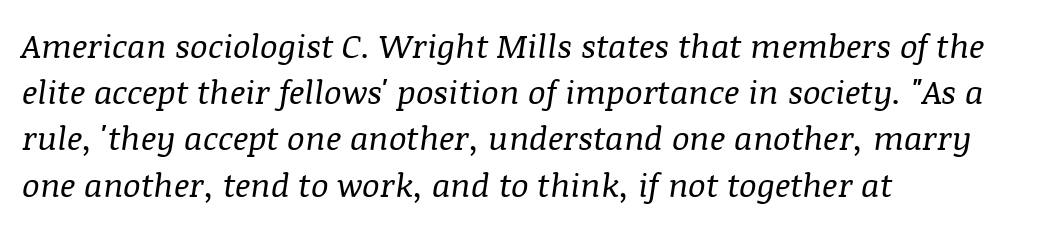
The image shows 33 px regular-weight serif type, italic (leaning right); set left-aligned, normal line spacing (1.4x), normal letter spacing, not underlined; medium stroke contrast and a large x-height.
